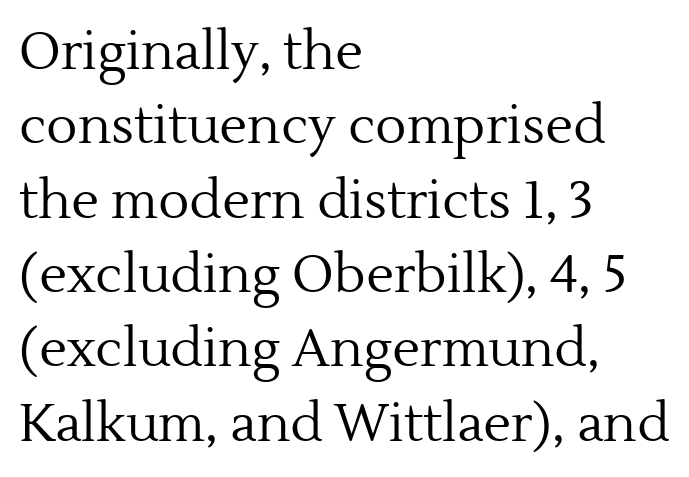
The letters advance in unequal steps, a hallmark of proportional type. The rendering uses a moderate line-height, typical for paragraphs. In CSS terms this would be text-align: left. Any mark beneath the type? The region is blank. Spacing between characters is what you'd get straight out of the box.
